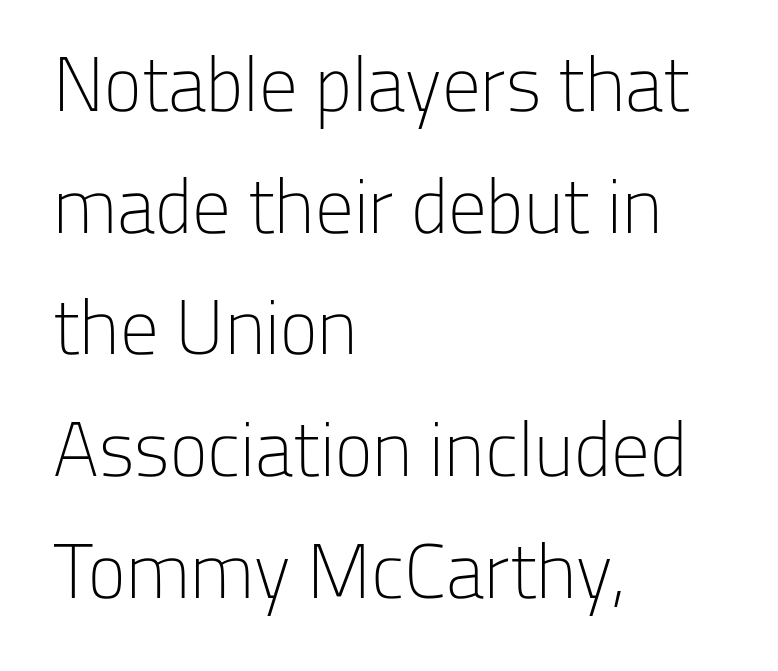
No italicization has been applied; the sample stays upright. Each line starts at the same left margin while the right side varies. Compared with typical paragraphs, the rows here are spaced about the same. The rendering shows plain stroke endings on the letterforms — a sans-serif design.
